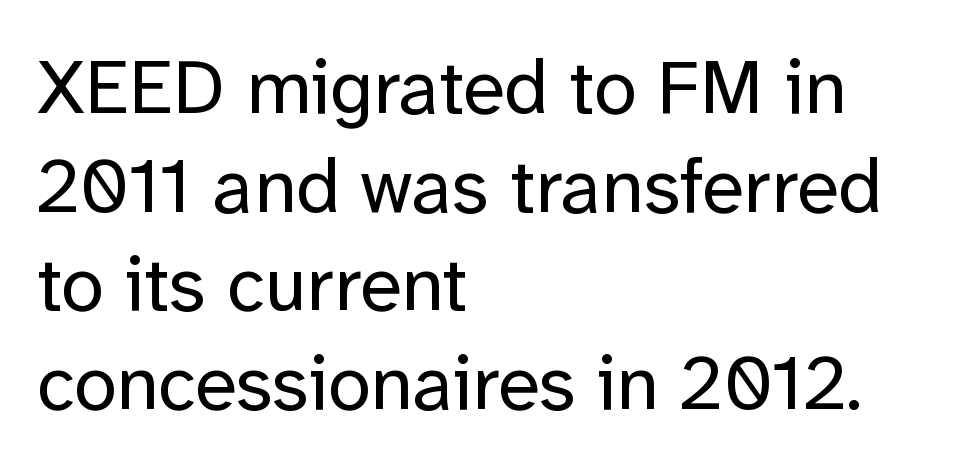
The image shows 77 px regular-weight sans-serif type, upright; set left-aligned, normal line spacing (1.28x), normal letter spacing, not underlined; low stroke contrast and a medium x-height.
